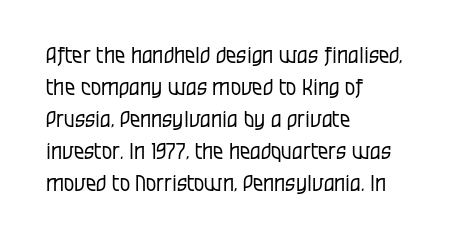
Caption: standard tracking, unaltered. Does the leading feel generous? No, just average. The lines are quadded left. Check the space under the baseline: it is left empty.
